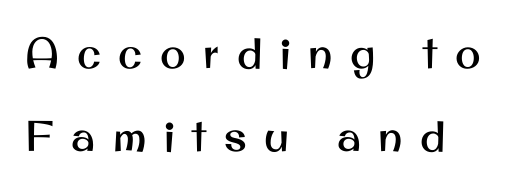
Q: Is the text italic (slanted)? A: No, it is upright.
Q: Is the typeface a serif or a sans-serif typeface? A: Sans-serif.
Q: Is the text underlined? A: No.
Q: How is the paragraph aligned? A: Left-aligned.
Q: Is the spacing between letters normal or unusually wide? A: Unusually wide.
Q: Is the spacing between lines tight, normal or loose? A: Loose.
Q: Width (condensed, normal, or wide)? A: Normal.
Q: Stroke contrast? A: Medium.
Q: x-height? A: Small.
Q: Monospaced? A: No.
